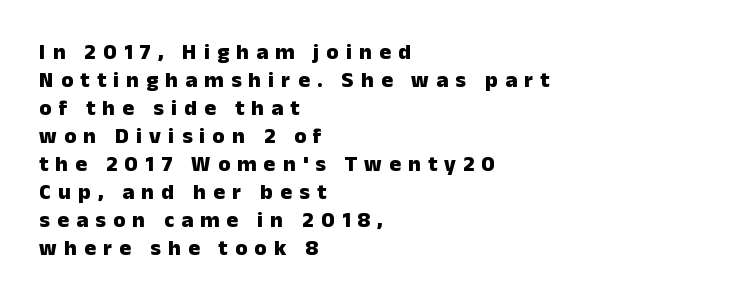
The image shows 22 px bold type, upright; set left-aligned, normal line spacing (1.27x), unusually wide letter spacing (+0.33 em), not underlined.
